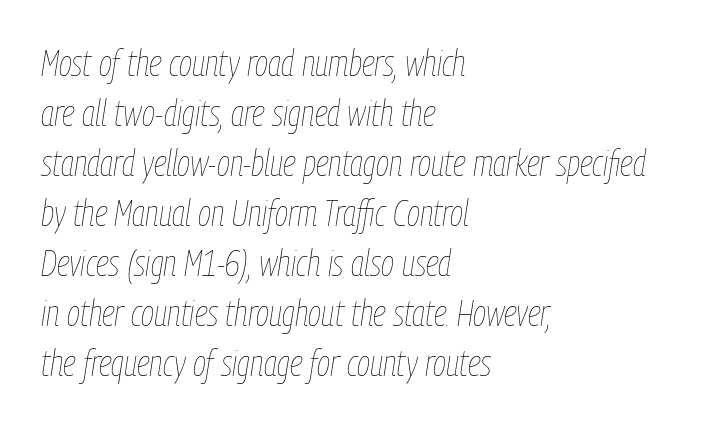
Q: Is the text bold? A: No.
Q: Is the text italic (slanted)? A: Yes, it leans right by about 9 degrees.
Q: Is the text underlined? A: No.
Q: How is the paragraph aligned? A: Left-aligned.
Q: Is the spacing between letters normal or unusually wide? A: Normal.
Q: Is the spacing between lines tight, normal or loose? A: Normal.
Q: Width (condensed, normal, or wide)? A: Condensed.
Q: Stroke contrast? A: Low.
Q: x-height? A: Medium.
Q: Monospaced? A: No.
